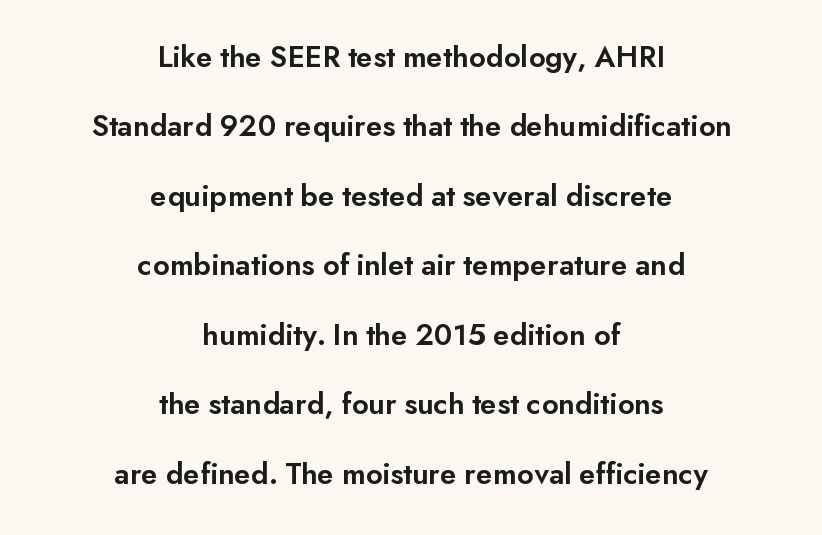
{"serif": "no", "italic": "no", "bold": "semi", "weight": "semibold", "width": "normal", "stroke_contrast": "low", "x_height": "small", "monospaced": "no", "underline": "no", "align": "center", "line_spacing": "loose", "line_spacing_ratio": 2.24, "letter_spacing": "normal", "letter_spacing_em": 0.0, "glyph_px": 31}
